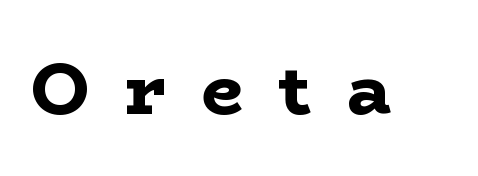
The image shows 73 px bold, wide serif type, upright; set unusually wide letter spacing (+0.48 em), not underlined; low stroke contrast and a medium x-height.
